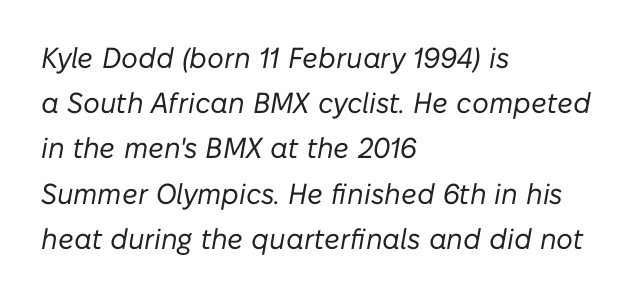
Yep, that's italic — everything's leaning. Descenders are the only things crossing below the line. The designer left line spacing at the default. Note the varied advance widths — an 'i' is clearly narrower than an 'm'. Left-aligned paragraph, ragged on the right. Words appear dense and cohesive because spacing is normal.
